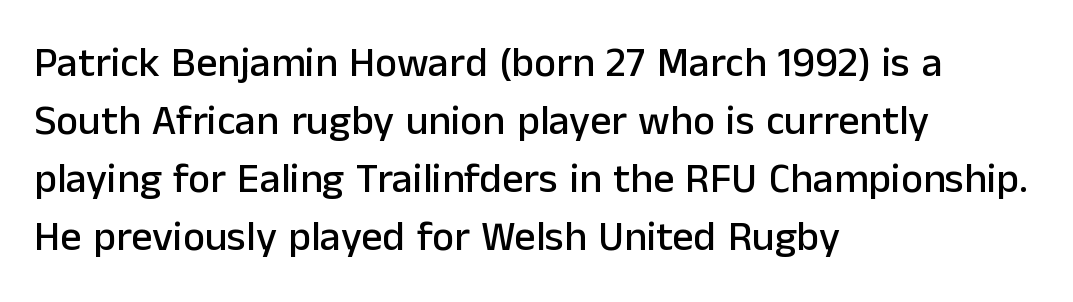
Q: Is the text italic (slanted)? A: No, it is upright.
Q: Is the typeface a serif or a sans-serif typeface? A: Sans-serif.
Q: Is the text underlined? A: No.
Q: How is the paragraph aligned? A: Left-aligned.
Q: Is the spacing between letters normal or unusually wide? A: Normal.
Q: Is the spacing between lines tight, normal or loose? A: Normal.
Q: Width (condensed, normal, or wide)? A: Normal.
Q: Stroke contrast? A: Low.
Q: x-height? A: Medium.
Q: Monospaced? A: No.
